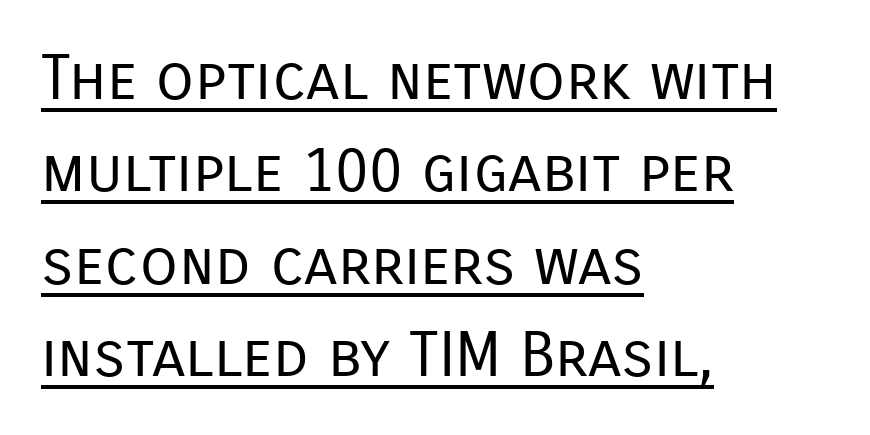
A roman cut, with each character standing at attention. Visually the block forms a straight wall on the left and a jagged coastline on the right. This reads as an unemphasized weight, regular at the heaviest. Honestly, the underline is the first thing you notice here. Nobody touched the tracking dial on this one. Horizontal bands of white between lines are of average thickness.
